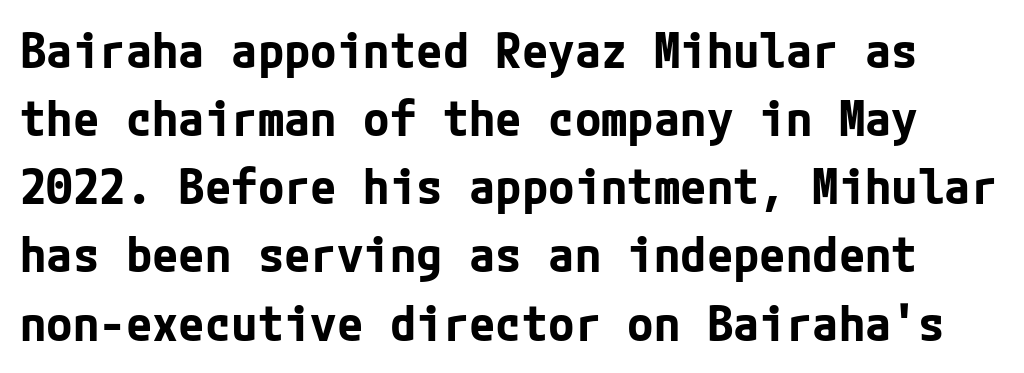
The image shows 48 px bold sans-serif type, upright; set normal line spacing (1.42x), normal letter spacing, not underlined; low stroke contrast and a medium x-height.
